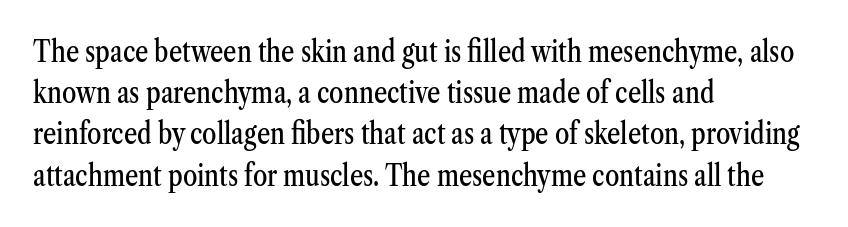
The image shows 29 px condensed serif type, upright; set left-aligned, normal line spacing (1.42x), normal letter spacing, not underlined; medium stroke contrast and a medium x-height.
